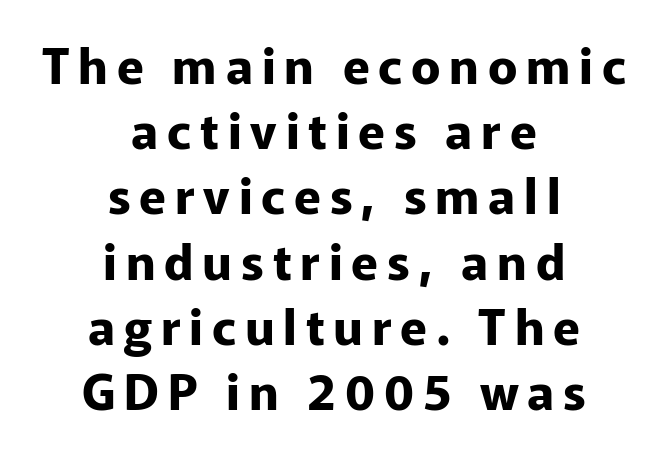
Every character sits straight up, as roman type does. The words here are not underlined. Vertical spacing — default. The glyphs have the mass of a bold cut. The setting favours the middle, as headings and verse often do. Character widths vary here, with narrow letters taking less room than wide ones.
